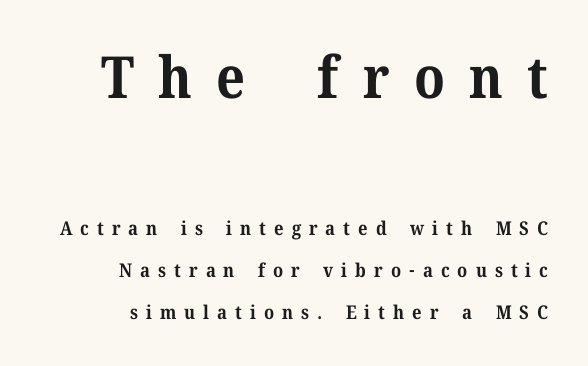
A roman cut, with each character standing at attention. Rule under the text: the space is simply empty. The letters advance in unequal steps, a hallmark of proportional type. Each letter's strokes conclude with small projecting serifs. The space between consecutive lines is lavish.
